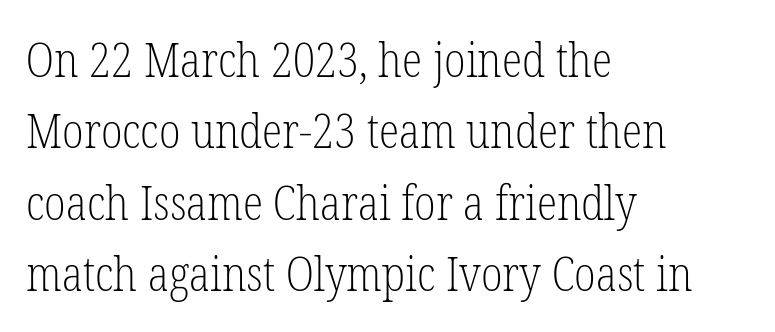
A typesetter would call this zero additional tracking. Reading down the block, your eye returns to a fixed left position each line. Typographically, this falls in the serif category. Reading down the column, the eye jumps a familiar distance to each next line.
